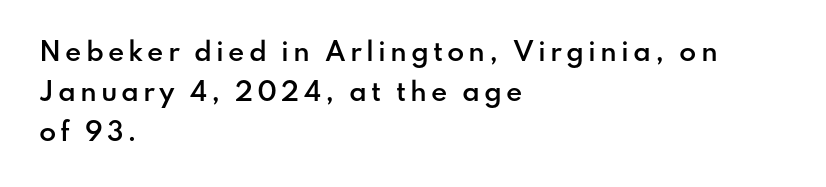
Typeset ragged right — the left edge is the straight one. Beneath every word, the page is bare. Line spacing here is normal. Style check: upright. These words are printed semibold, heavier than regular yet not bold.
